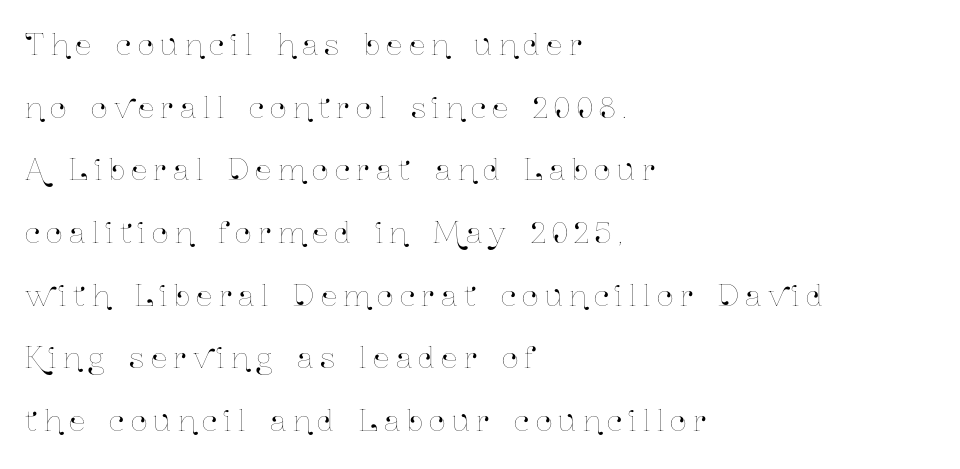
The image shows 29 px condensed type, upright; set left-aligned, loose line spacing (2.16x), unusually wide letter spacing (+0.23 em), not underlined; low stroke contrast and a medium x-height.
